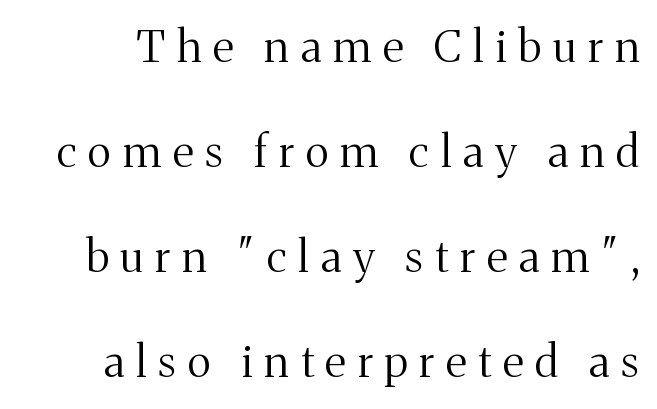
{"serif": "yes", "italic": "no", "bold": "no", "weight": "regular", "width": "normal", "stroke_contrast": "medium", "x_height": "medium", "monospaced": "no", "underline": "no", "line_spacing": "loose", "line_spacing_ratio": 2.39, "letter_spacing": "wide", "letter_spacing_em": 0.27, "glyph_px": 44}
